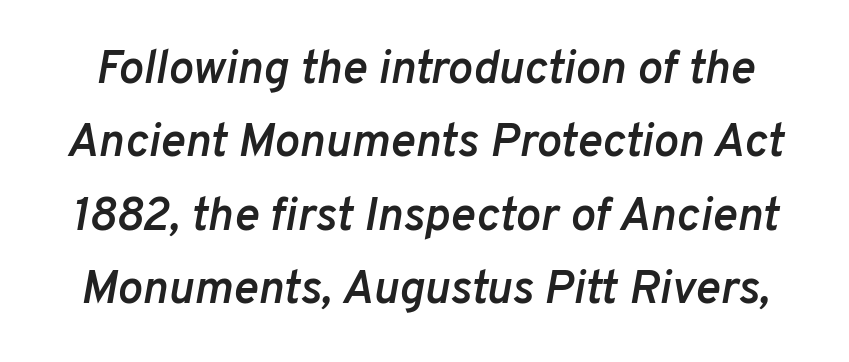
Quick note: underline off. Notice how the stems are inclined rather than vertical — that's the hallmark of italics. Character widths vary here, with narrow letters taking less room than wide ones. Each new line begins a customary step beneath the previous one. The letterforms sit shoulder to shoulder at normal distance.
